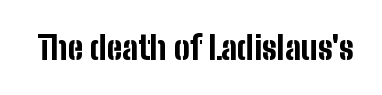
A sans-serif font was chosen for this passage. Check the space under the baseline: it is left empty. A dark, heavy texture on the line: the type is bold. Inter-character spacing is left at the font's built-in metrics. Ascenders rise straight up at ninety degrees. The face used here is proportionally spaced, like ordinary book or web type.
